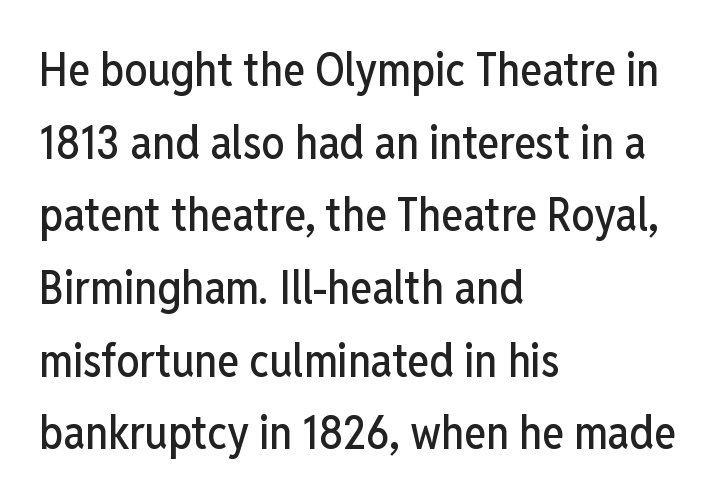
The image shows 46 px condensed sans-serif type, upright; set left-aligned, normal line spacing (1.58x), normal letter spacing, not underlined; low stroke contrast and a medium x-height.
